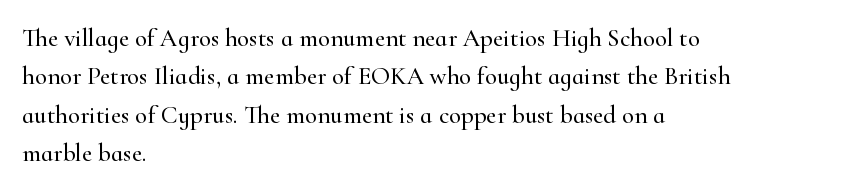
The image shows 25 px text type, upright; set left-aligned, normal line spacing (1.54x), normal letter spacing, not underlined.
